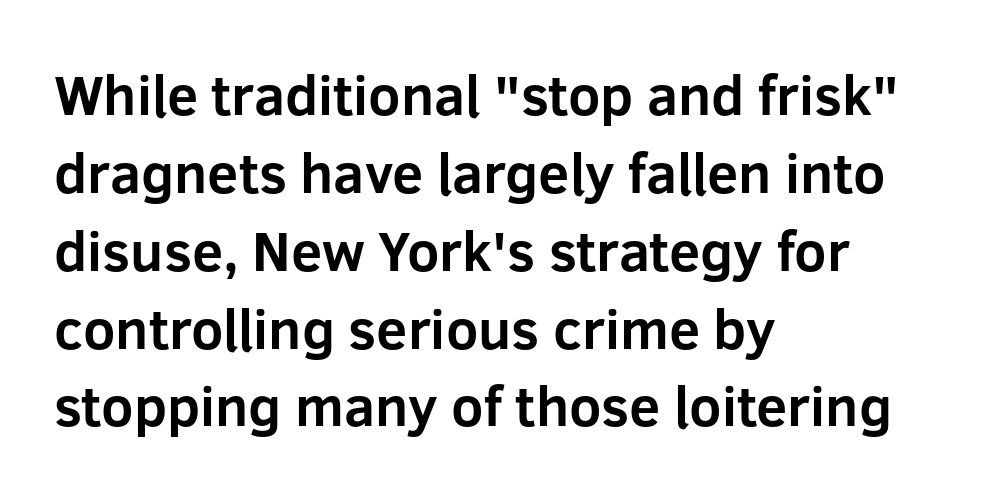
Q: Is the text bold? A: Yes.
Q: Is the text italic (slanted)? A: No, it is upright.
Q: Is the typeface a serif or a sans-serif typeface? A: Sans-serif.
Q: Is the text underlined? A: No.
Q: How is the paragraph aligned? A: Left-aligned.
Q: Is the spacing between letters normal or unusually wide? A: Normal.
Q: Is the spacing between lines tight, normal or loose? A: Normal.
Q: Width (condensed, normal, or wide)? A: Normal.
Q: Stroke contrast? A: Low.
Q: x-height? A: Medium.
Q: Monospaced? A: No.
